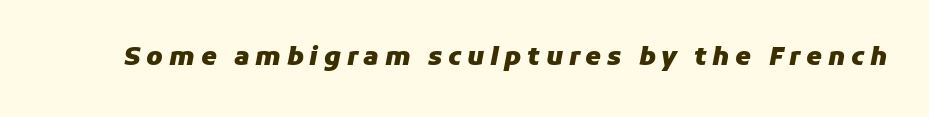
{"italic": "yes", "lean": "right", "slant_degrees": 11, "bold": "yes", "underline": "no", "letter_spacing": "wide", "letter_spacing_em": 0.23, "glyph_px": 25}
